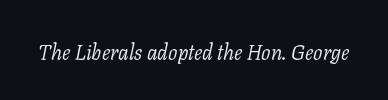
Q: Is the text bold? A: No.
Q: Is the text italic (slanted)? A: Yes, it leans right by about 11 degrees.
Q: Is the text underlined? A: No.
Q: Is the spacing between letters normal or unusually wide? A: Normal.
